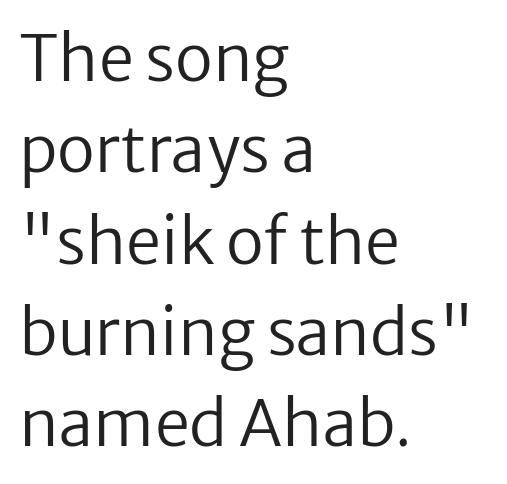
The type sits square on the baseline with zero lean. Check under the words: just untouched page. Standard letterfit; no display-style spreading of the glyphs. Spacing verdict: proportional, widths tailored to each character. In terms of letterform style, serifs are entirely absent.
